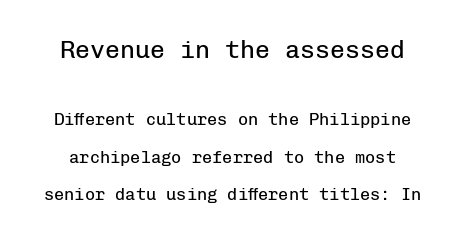
{"italic": "no", "bold": "no", "underline": "no", "line_spacing": "loose", "line_spacing_ratio": 2.21, "letter_spacing": "normal", "letter_spacing_em": 0.0, "larger_block": "first", "size_ratio": 1.47, "glyph_px": 25}
